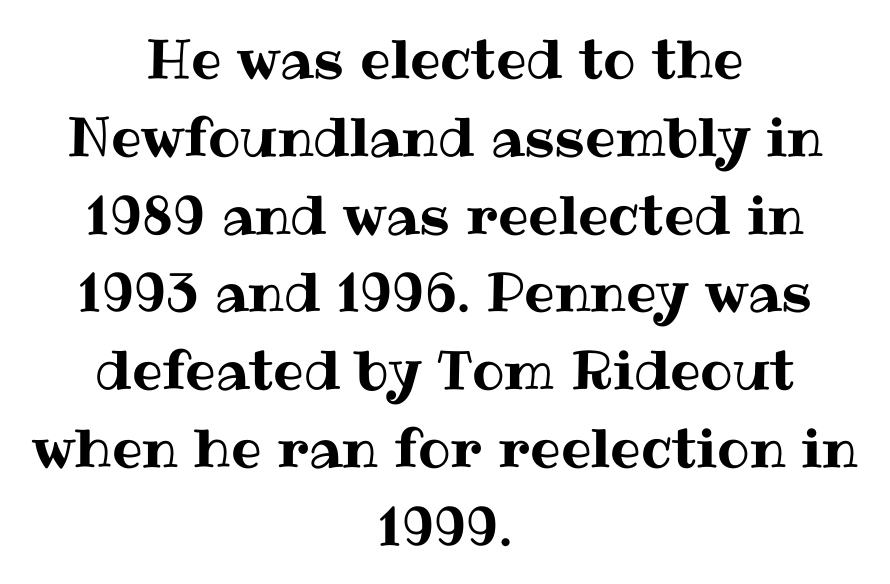
{"italic": "no", "width": "normal", "stroke_contrast": "medium", "x_height": "medium", "monospaced": "no", "underline": "no", "align": "center", "line_spacing": "normal", "line_spacing_ratio": 1.44, "letter_spacing": "normal", "letter_spacing_em": 0.0, "glyph_px": 54}
